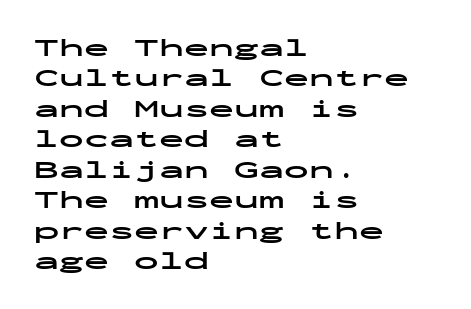
Each line starts at the same left margin while the right side varies. Words appear dense and cohesive because spacing is normal. What weight is shown? A full bold with thick strokes. Nope, not italic — everything's standing straight.
